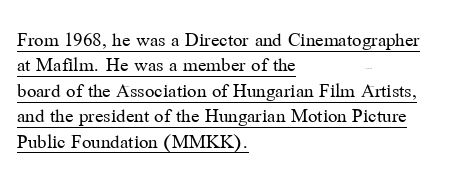
This is the regular roman posture of the typeface. Weight: in the light-to-regular range. Where is the straight margin? On the left. This is underlined copy, the kind a proofreader might mark for attention. The letters sit at their default tracking, neither squeezed nor spread.
